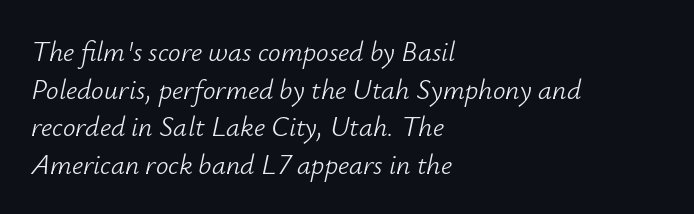
Q: Is the text bold? A: No.
Q: Is the text italic (slanted)? A: Yes, it leans right by about 12 degrees.
Q: Is the text underlined? A: No.
Q: How is the paragraph aligned? A: Left-aligned.
Q: Is the spacing between letters normal or unusually wide? A: Normal.
Q: Is the spacing between lines tight, normal or loose? A: Normal.
Q: Width (condensed, normal, or wide)? A: Normal.
Q: Stroke contrast? A: Low.
Q: x-height? A: Small.
Q: Monospaced? A: No.
